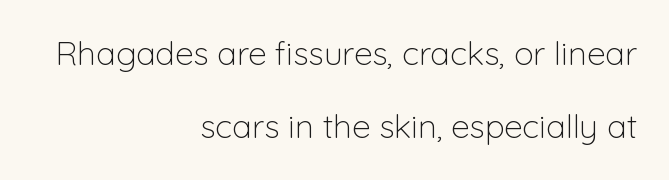
Standard letterfit; no display-style spreading of the glyphs. Visually the block forms a straight wall on the right and a jagged coastline on the left. Letterform terminals end flat and unadorned throughout the passage. The space beneath each line is pristine and unruled.
